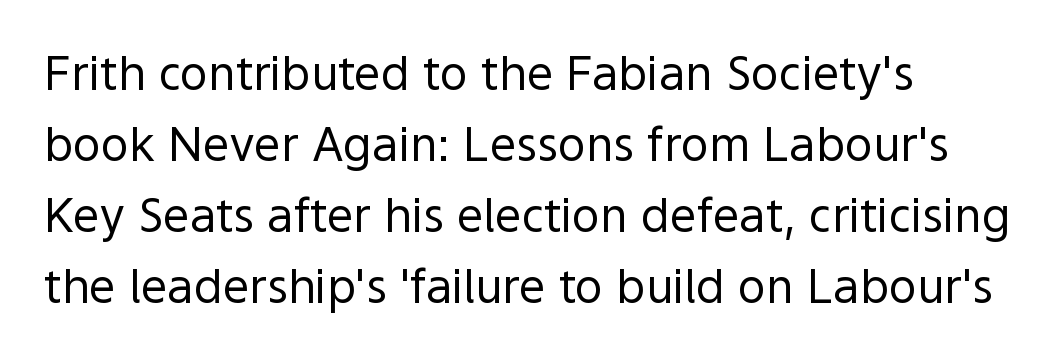
Q: Is the text bold? A: No.
Q: Is the text italic (slanted)? A: No, it is upright.
Q: Is the typeface a serif or a sans-serif typeface? A: Sans-serif.
Q: Is the text underlined? A: No.
Q: How is the paragraph aligned? A: Left-aligned.
Q: Is the spacing between letters normal or unusually wide? A: Normal.
Q: Is the spacing between lines tight, normal or loose? A: Normal.
Q: Width (condensed, normal, or wide)? A: Normal.
Q: x-height? A: Medium.
Q: Monospaced? A: No.
